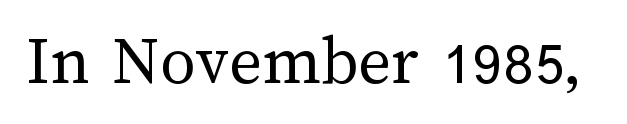
The image shows 71 px regular-weight type, upright; set normal letter spacing, not underlined; medium stroke contrast and a medium x-height.
